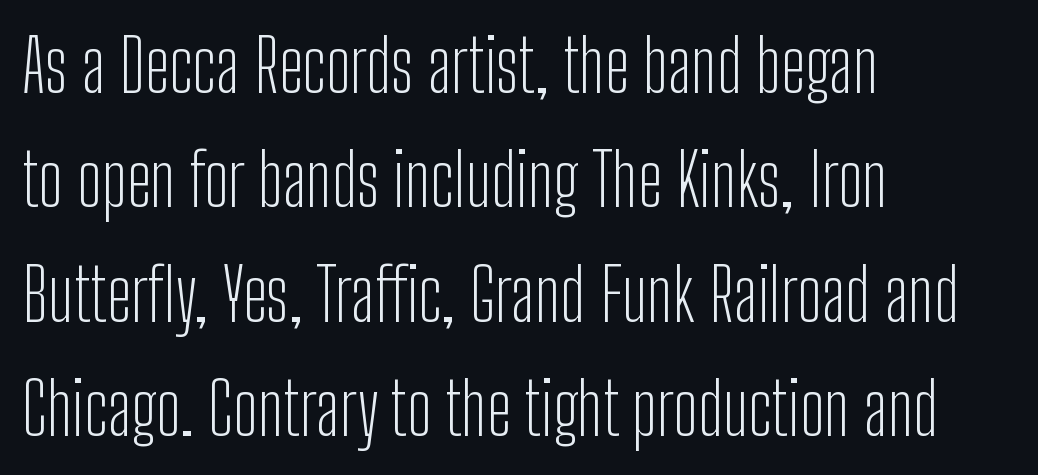
Default kerning and tracking; the words read as compact shapes. In terms of posture, this sample is upright. Compared with a typical body face, this is equally light or lighter still. Each line starts at the same left margin while the right side varies. Proportional: the letters do not fall into vertical columns.
